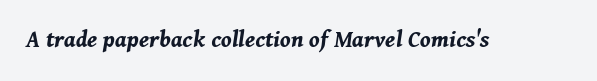
Q: Is the text bold? A: Yes.
Q: Is the text italic (slanted)? A: Yes, it leans right by about 11 degrees.
Q: Is the text underlined? A: No.
Q: Is the spacing between letters normal or unusually wide? A: Normal.
